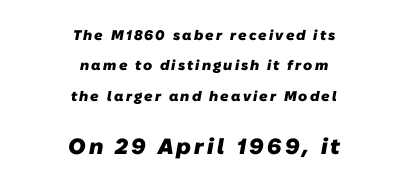
Q: Is the text bold? A: Yes.
Q: Is the text underlined? A: No.
Q: How is the paragraph aligned? A: Centered.
Q: Is the spacing between lines tight, normal or loose? A: Loose.
Q: Which block of text is set in a larger size, the first (top) or the second (bottom)? A: The second (bottom) one.
